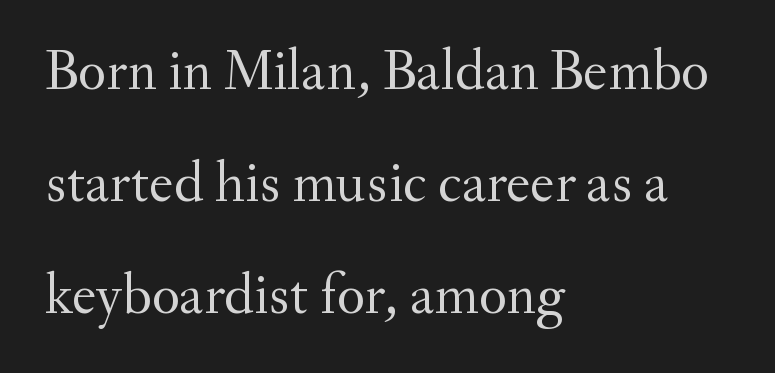
The paragraph has a hard left edge and a soft right edge. These glyphs show unthickened strokes, regular width or finer. Nothing unusual about the tracking: characters are spaced as the font intends. Do the letters lean? They stand straight. Just letters on the line, the space beneath them empty.
